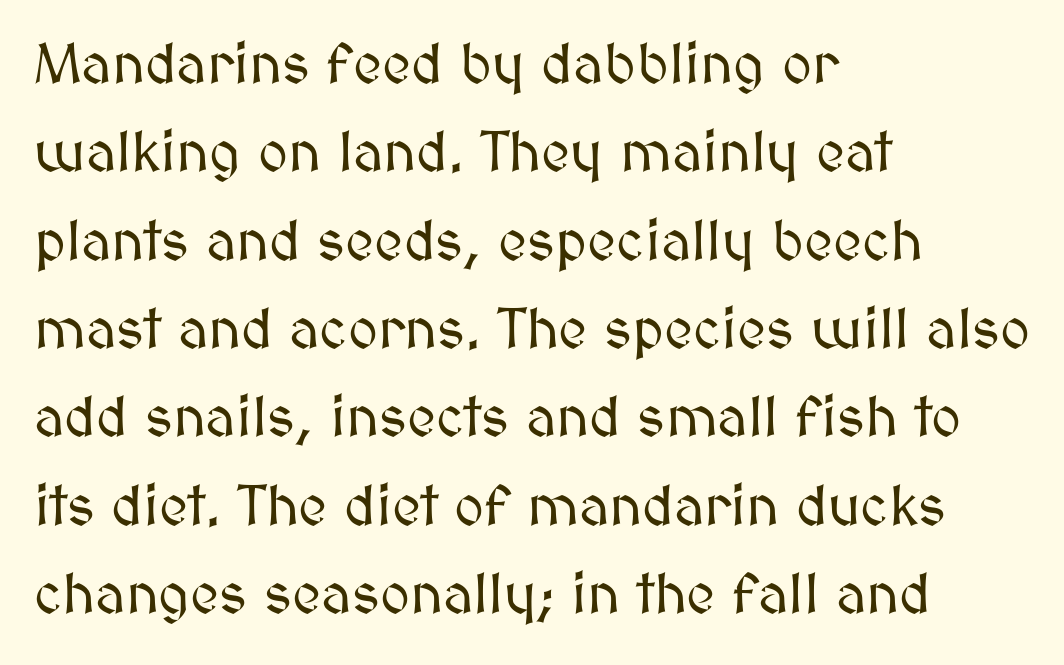
The image shows 57 px text type, upright; set left-aligned, normal line spacing (1.55x), normal letter spacing, not underlined; medium stroke contrast and a medium x-height.
